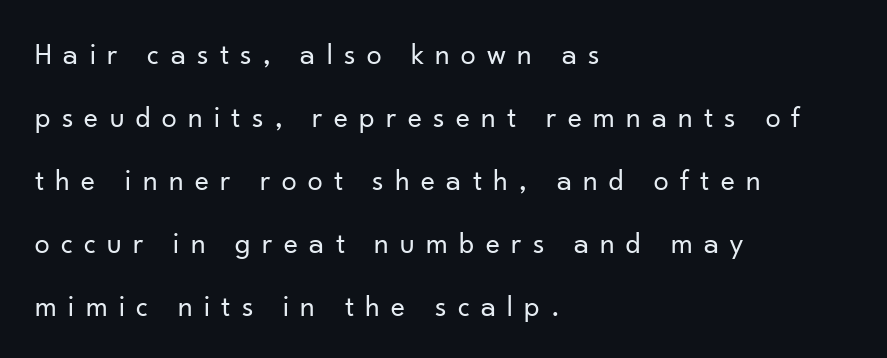
The image shows 30 px regular-weight sans-serif type, upright; set left-aligned, loose line spacing (2.1x), unusually wide letter spacing (+0.38 em), not underlined; low stroke contrast and a small x-height.
